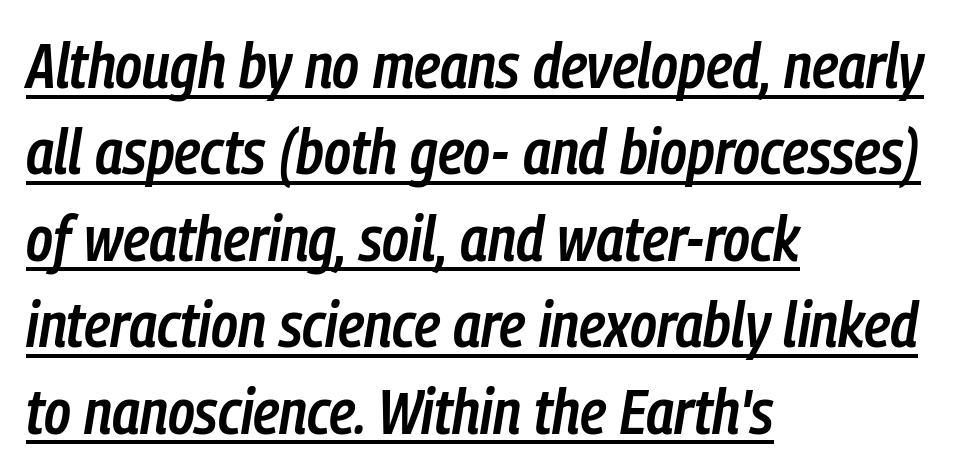
Caption: standard tracking, unaltered. Characters are canted at an angle relative to the baseline's perpendicular. These characters rest on top of a visible drawn line. Compared with a centered layout, this one pins lines to the left instead. The rendering uses natural spacing where letterforms have individual widths.
